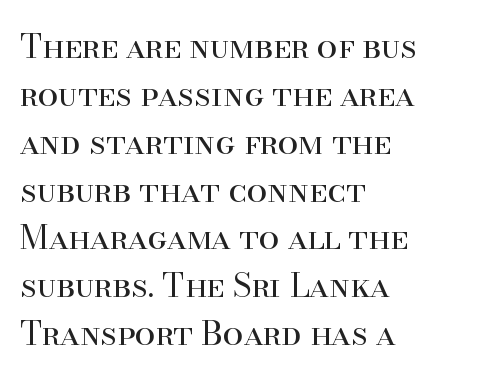
Q: Is the text bold? A: No.
Q: Is the text italic (slanted)? A: No, it is upright.
Q: Is the typeface a serif or a sans-serif typeface? A: Serif.
Q: Is the text underlined? A: No.
Q: How is the paragraph aligned? A: Left-aligned.
Q: Is the spacing between letters normal or unusually wide? A: Normal.
Q: Is the spacing between lines tight, normal or loose? A: Normal.
Q: Width (condensed, normal, or wide)? A: Normal.
Q: Stroke contrast? A: High.
Q: x-height? A: Small.
Q: Monospaced? A: No.
